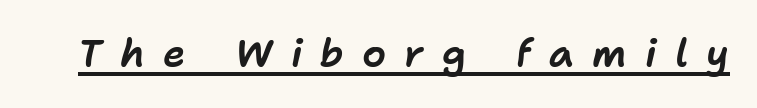
Q: Is the text italic (slanted)? A: Yes, it leans right by about 11 degrees.
Q: Is the text underlined? A: Yes.
Q: Is the spacing between letters normal or unusually wide? A: Unusually wide.
Q: Width (condensed, normal, or wide)? A: Normal.
Q: Stroke contrast? A: Low.
Q: x-height? A: Medium.
Q: Monospaced? A: No.
